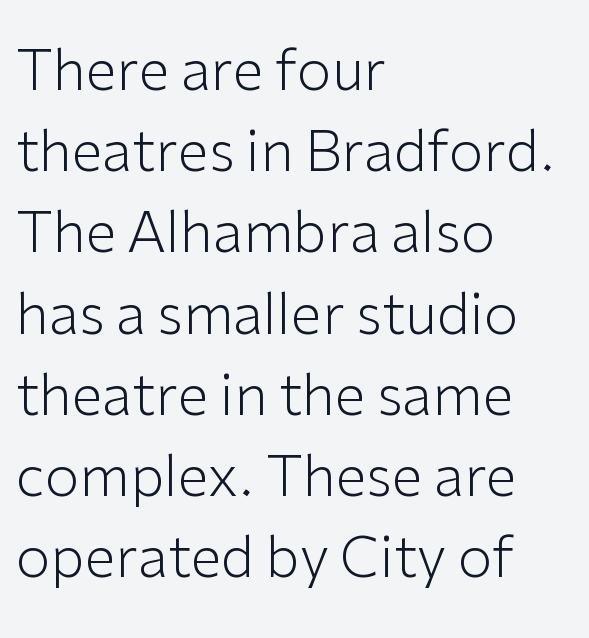
The image shows 56 px light sans-serif type, upright; set left-aligned, normal line spacing (1.45x), normal letter spacing, not underlined; low stroke contrast and a medium x-height.
